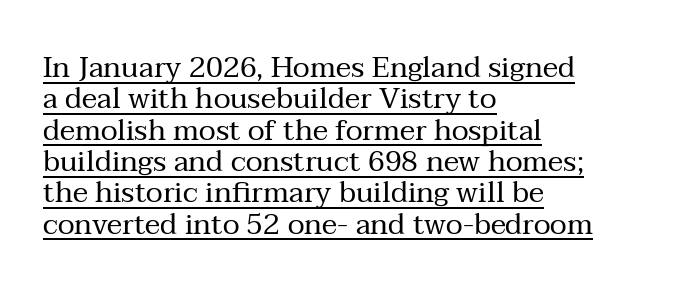
Q: Is the text bold? A: No.
Q: Is the text italic (slanted)? A: No, it is upright.
Q: Is the typeface a serif or a sans-serif typeface? A: Serif.
Q: Is the text underlined? A: Yes.
Q: How is the paragraph aligned? A: Left-aligned.
Q: Is the spacing between letters normal or unusually wide? A: Normal.
Q: Is the spacing between lines tight, normal or loose? A: Tight.
Q: Width (condensed, normal, or wide)? A: Normal.
Q: Stroke contrast? A: Medium.
Q: x-height? A: Medium.
Q: Monospaced? A: No.
